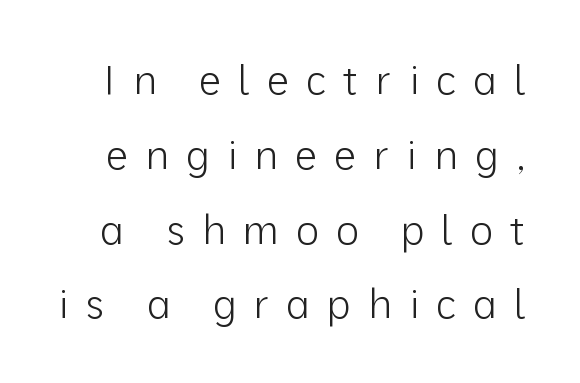
Bare-footed words on every line. The letters advance in unequal steps, a hallmark of proportional type. Vertical stems look standard width or narrower in stroke. Italic? Not at all — the glyphs are vertical.
